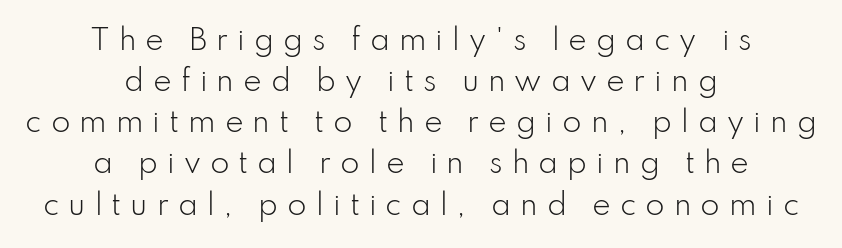
This is roman type, the default non-slanted kind. Look at the tracking — it's clearly loosened, letters drifting apart. The passage shown is typed in a proportional face where columns would drift. Weight: not bold — regular or lighter. Typeset on center — no edge is straight.
